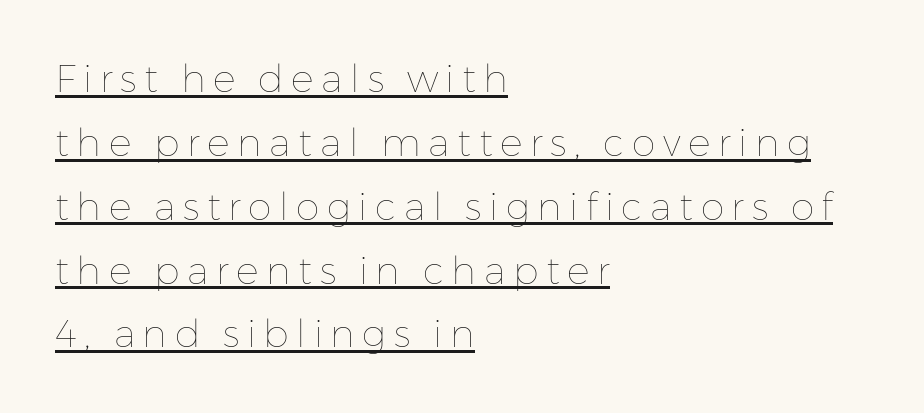
Q: Is the text bold? A: No.
Q: Is the text italic (slanted)? A: No, it is upright.
Q: Is the text underlined? A: Yes.
Q: How is the paragraph aligned? A: Left-aligned.
Q: Is the spacing between letters normal or unusually wide? A: Unusually wide.
Q: Is the spacing between lines tight, normal or loose? A: Normal.
Q: Width (condensed, normal, or wide)? A: Normal.
Q: Stroke contrast? A: Low.
Q: x-height? A: Medium.
Q: Monospaced? A: No.
